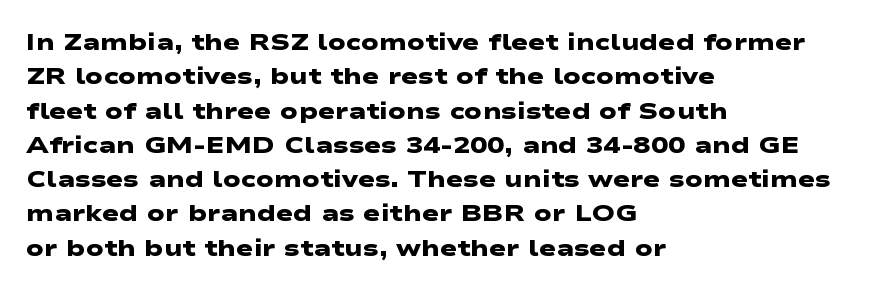
Spacing between characters is what you'd get straight out of the box. This sample is left-justified, so line endings fall wherever the words run out. Honestly, there is no underline to notice here at all. This is heavy type, rendered in bold. Line spacing here is normal.
